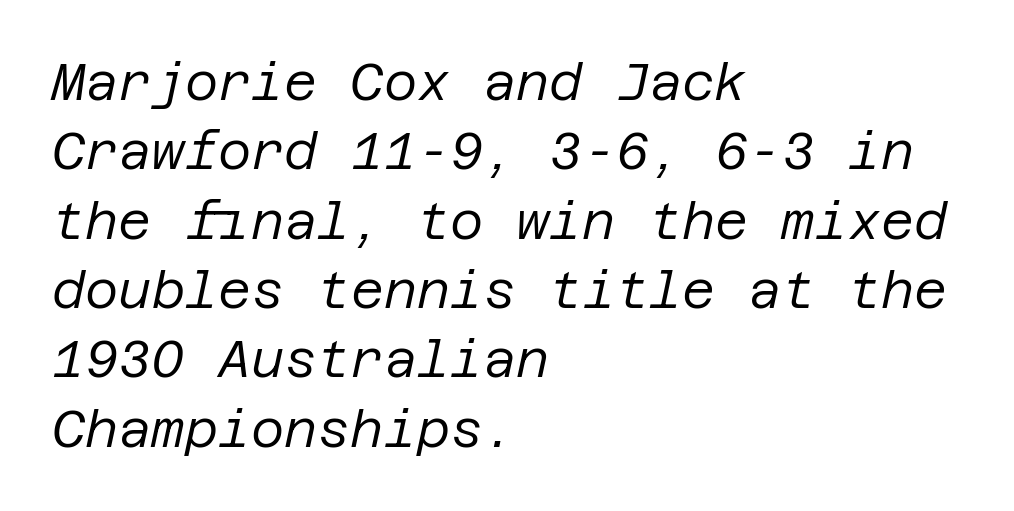
{"italic": "yes", "lean": "right", "slant_degrees": 12, "bold": "no", "weight": "regular", "width": "normal", "stroke_contrast": "low", "x_height": "large", "underline": "no", "align": "left", "line_spacing": "normal", "line_spacing_ratio": 1.36, "letter_spacing": "normal", "letter_spacing_em": 0.0, "glyph_px": 51}
